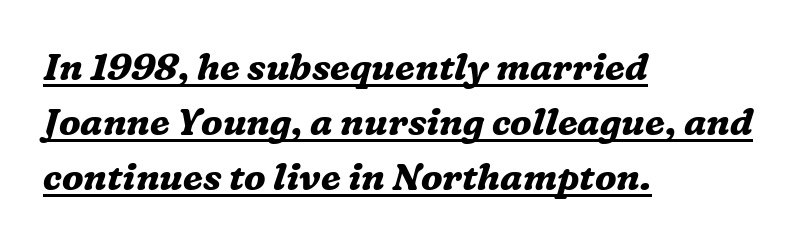
{"serif": "yes", "italic": "yes", "lean": "right", "slant_degrees": 16, "bold": "yes", "weight": "bold", "width": "normal", "stroke_contrast": "medium", "x_height": "medium", "monospaced": "no", "underline": "yes", "align": "left", "line_spacing": "normal", "line_spacing_ratio": 1.49, "letter_spacing": "normal", "letter_spacing_em": 0.0, "glyph_px": 37}
